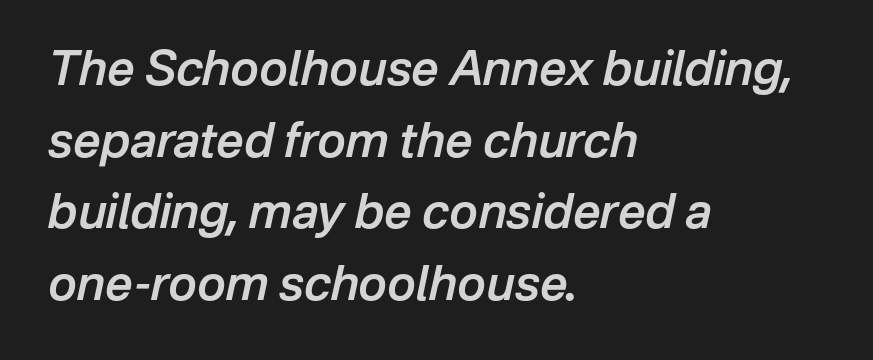
{"italic": "yes", "lean": "right", "slant_degrees": 12, "bold": "semi", "weight": "semibold", "width": "normal", "stroke_contrast": "low", "x_height": "medium", "monospaced": "no", "underline": "no", "align": "left", "line_spacing": "normal", "line_spacing_ratio": 1.49, "letter_spacing": "normal", "letter_spacing_em": 0.0, "glyph_px": 48}
